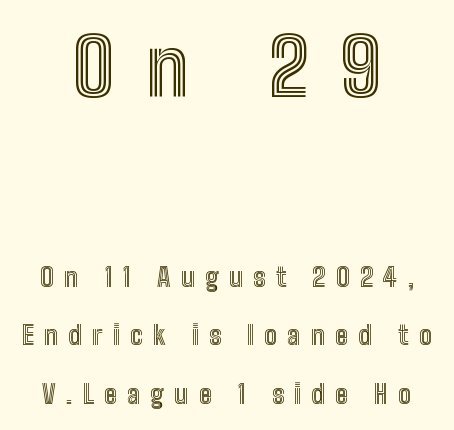
Scale decreases going downward across the two blocks. Italic? Not at all — the glyphs are vertical. Characters follow at a spacing far wider than the type designer built in. Think of a printed novel: that variable character pitch is what you see here. In CSS terms this would be text-align: center.
